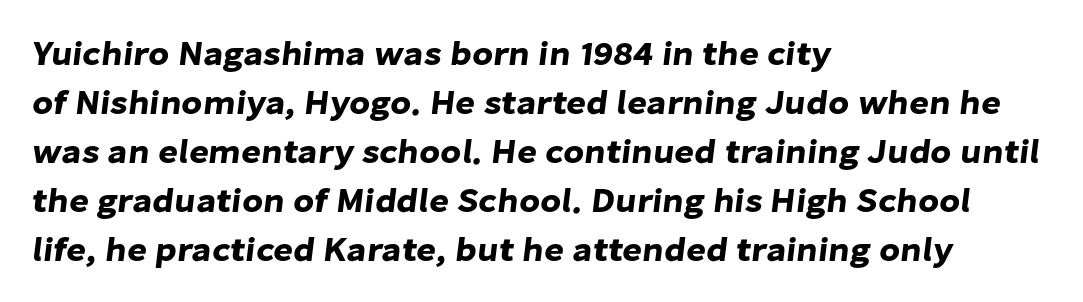
The rendering shows plain stroke endings on the letterforms — a sans-serif design. Casual observation: everything's shoved over to the left. Horizontal bands of white between lines are of average thickness. Is the letter spacing exaggerated? No — it looks like the ordinary default. The specimen omits any rule beneath the text block's lines.
